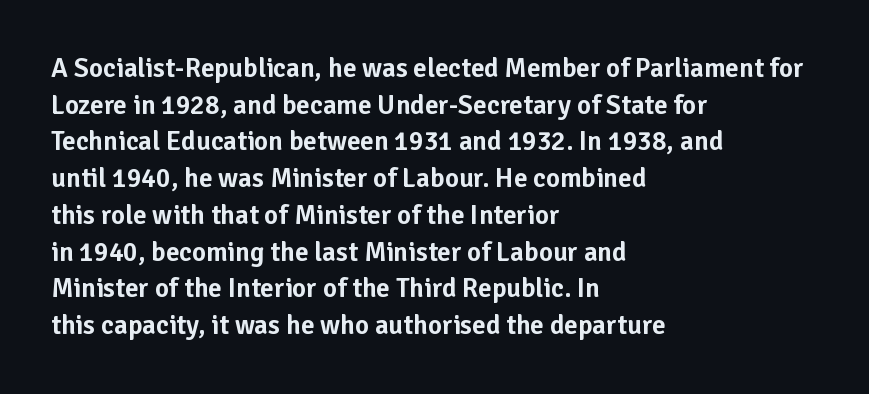
The image shows 27 px text type, upright; set left-aligned, normal line spacing (1.36x), normal letter spacing, not underlined.
